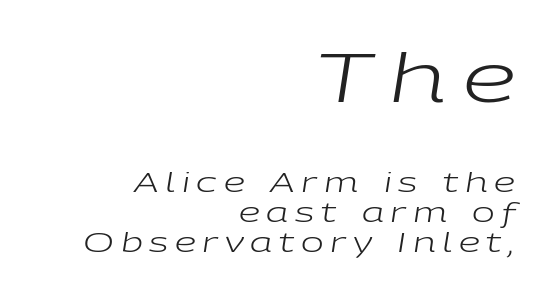
{"italic": "yes", "lean": "right", "slant_degrees": 9, "bold": "no", "weight": "regular", "width": "wide", "stroke_contrast": "low", "x_height": "medium", "monospaced": "no", "underline": "no", "align": "right", "line_spacing": "tight", "line_spacing_ratio": 1.1, "letter_spacing": "wide", "letter_spacing_em": 0.25, "larger_block": "first", "size_ratio": 2.52, "glyph_px": 68}
